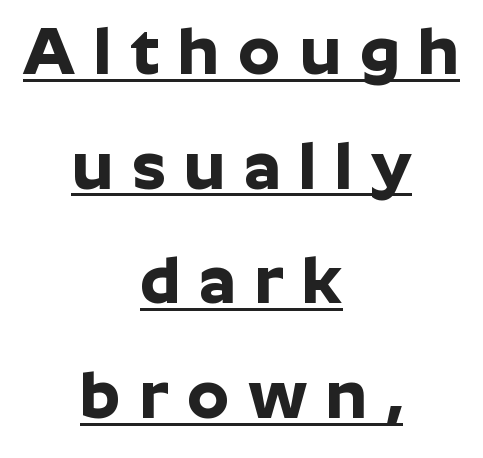
The image shows 67 px bold sans-serif type, upright; set centered, line spacing 1.71x, unusually wide letter spacing (+0.28 em), underlined; low stroke contrast and a medium x-height.
